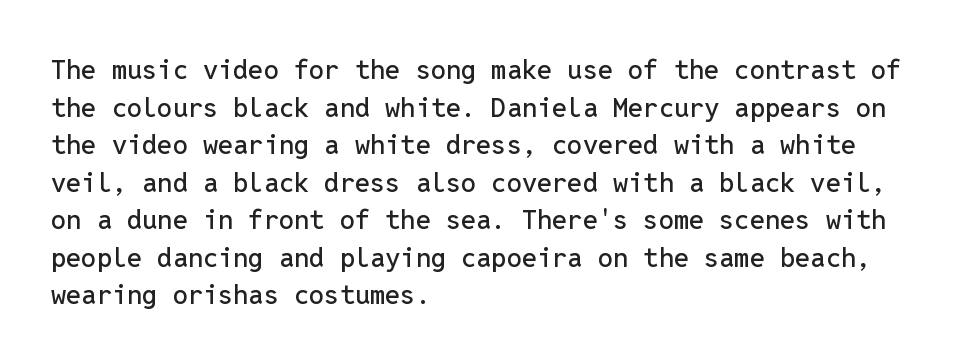
Plain, unruled lines of type. The lines in this sample share a left origin and differ only in where they stop. The specimen reads as upright at a glance. Letter spacing: default. If you measured baseline to baseline, you'd find a middling distance.
